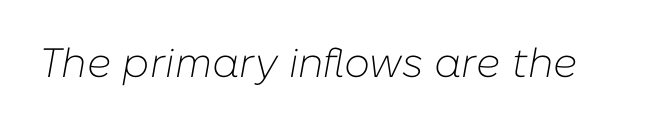
Q: Is the text bold? A: No.
Q: Is the text italic (slanted)? A: Yes, it leans right by about 10 degrees.
Q: Is the text underlined? A: No.
Q: Is the spacing between letters normal or unusually wide? A: Normal.
Q: Width (condensed, normal, or wide)? A: Normal.
Q: Stroke contrast? A: Low.
Q: x-height? A: Medium.
Q: Monospaced? A: No.
